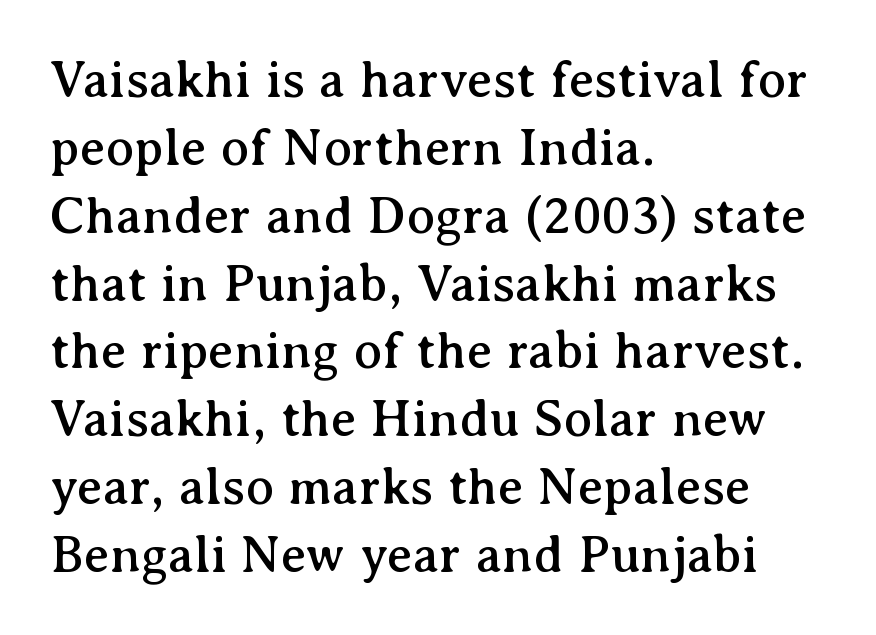
Q: Is the text italic (slanted)? A: No, it is upright.
Q: Is the typeface a serif or a sans-serif typeface? A: Serif.
Q: Is the text underlined? A: No.
Q: How is the paragraph aligned? A: Left-aligned.
Q: Is the spacing between letters normal or unusually wide? A: Normal.
Q: Is the spacing between lines tight, normal or loose? A: Normal.
Q: Width (condensed, normal, or wide)? A: Normal.
Q: Stroke contrast? A: Medium.
Q: x-height? A: Medium.
Q: Monospaced? A: No.
